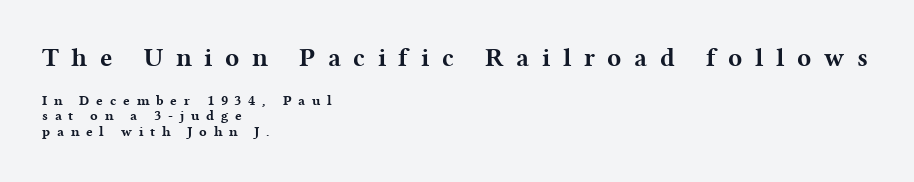
Q: Is the text bold? A: Yes.
Q: Is the text italic (slanted)? A: No, it is upright.
Q: Is the text underlined? A: No.
Q: How is the paragraph aligned? A: Left-aligned.
Q: Is the spacing between letters normal or unusually wide? A: Unusually wide.
Q: Is the spacing between lines tight, normal or loose? A: Tight.
Q: Which block of text is set in a larger size, the first (top) or the second (bottom)? A: The first (top) one.
